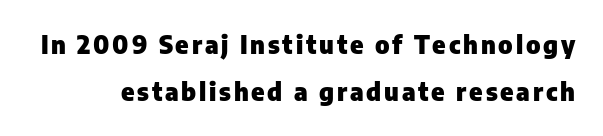
The image shows 25 px bold type, upright; set line spacing 1.89x, not underlined.
